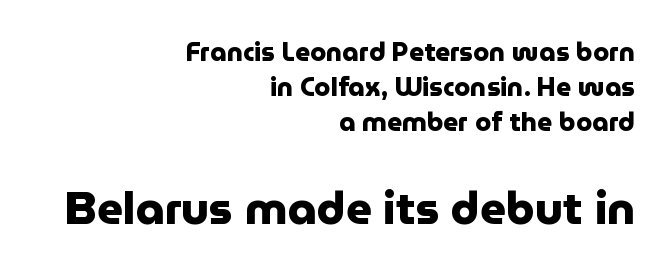
Q: Is the text bold? A: Yes.
Q: Is the text italic (slanted)? A: No, it is upright.
Q: Is the typeface a serif or a sans-serif typeface? A: Sans-serif.
Q: Is the text underlined? A: No.
Q: How is the paragraph aligned? A: Right-aligned.
Q: Is the spacing between letters normal or unusually wide? A: Normal.
Q: Is the spacing between lines tight, normal or loose? A: Normal.
Q: Which block of text is set in a larger size, the first (top) or the second (bottom)? A: The second (bottom) one.
Q: Width (condensed, normal, or wide)? A: Normal.
Q: Stroke contrast? A: Low.
Q: x-height? A: Medium.
Q: Monospaced? A: No.
